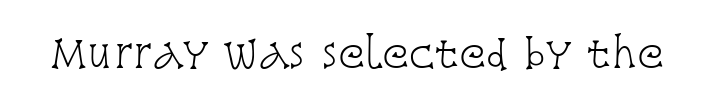
{"serif": "yes", "italic": "no", "bold": "no", "weight": "light", "width": "condensed", "stroke_contrast": "low", "x_height": "large", "monospaced": "no", "underline": "no", "letter_spacing": "normal", "letter_spacing_em": 0.0, "glyph_px": 40}
